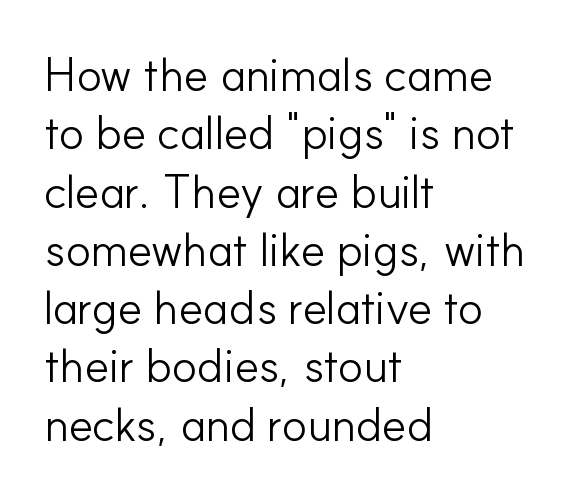
The image shows 47 px light sans-serif type, upright; set left-aligned, line spacing 1.24x, normal letter spacing, not underlined; low stroke contrast and a small x-height.
